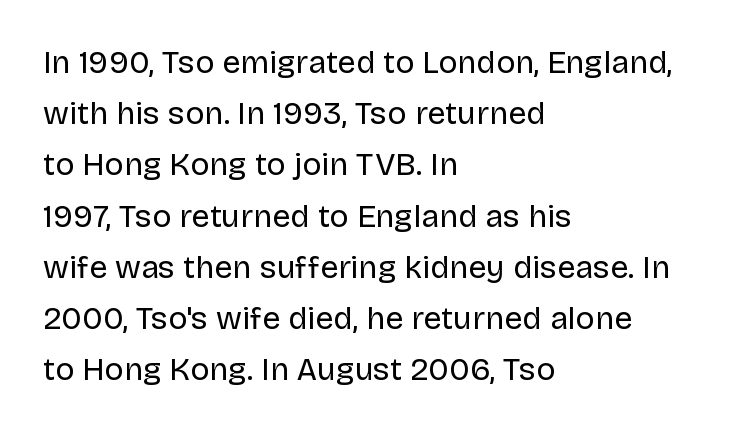
The axis of the letterforms is exactly vertical. What stands out about the letter spacing? Nothing — it is the standard amount. These lines are composed in type without serifs. The face used here is proportionally spaced, like ordinary book or web type. Bare-footed words on every line.
